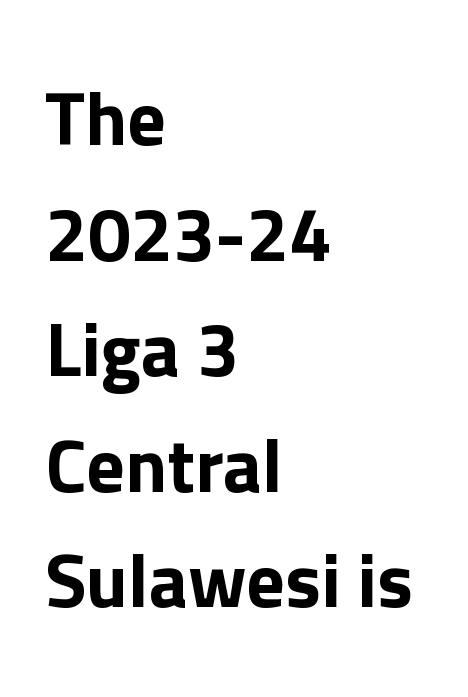
The image shows 76 px sans-serif type, upright; set left-aligned, normal line spacing (1.52x), normal letter spacing, not underlined; low stroke contrast and a medium x-height.
